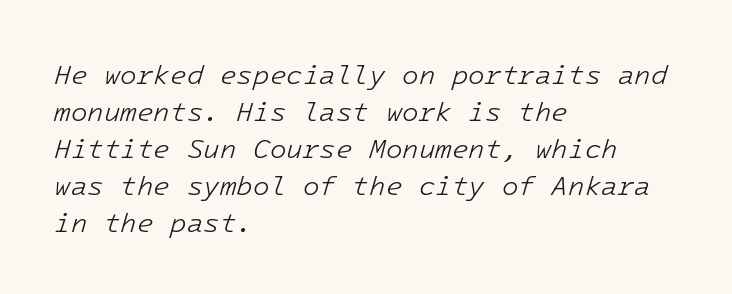
Q: Is the text bold? A: No.
Q: Is the text italic (slanted)? A: Yes, it leans right by about 16 degrees.
Q: Is the text underlined? A: No.
Q: How is the paragraph aligned? A: Left-aligned.
Q: Is the spacing between letters normal or unusually wide? A: Normal.
Q: Is the spacing between lines tight, normal or loose? A: Normal.
